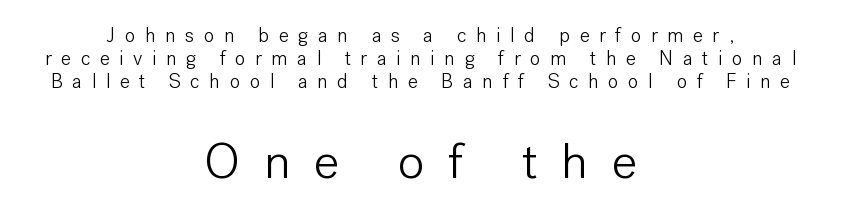
{"serif": "no", "italic": "no", "bold": "no", "weight": "light", "width": "normal", "stroke_contrast": "low", "x_height": "medium", "monospaced": "no", "underline": "no", "align": "center", "line_spacing": "tight", "line_spacing_ratio": 1.15, "letter_spacing": "wide", "letter_spacing_em": 0.47, "larger_block": "second", "size_ratio": 2.5, "glyph_px": 50}
